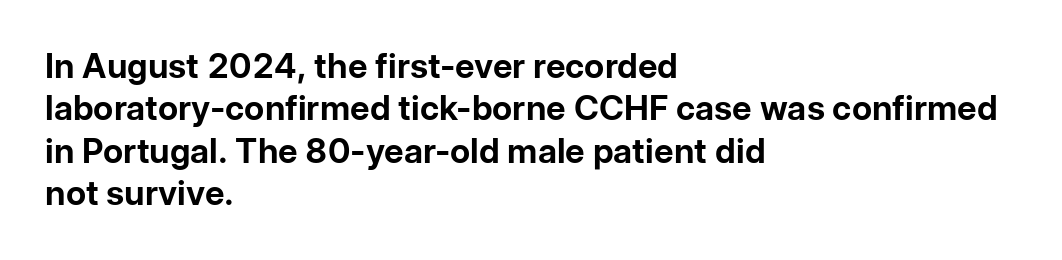
{"serif": "no", "italic": "no", "bold": "yes", "weight": "bold", "width": "normal", "stroke_contrast": "low", "x_height": "medium", "monospaced": "no", "underline": "no", "align": "left", "line_spacing": "normal", "line_spacing_ratio": 1.25, "letter_spacing": "normal", "letter_spacing_em": 0.0, "glyph_px": 34}
